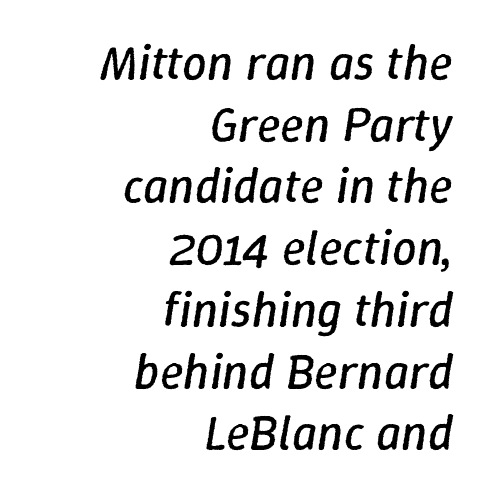
Q: Is the text bold? A: No.
Q: Is the text italic (slanted)? A: Yes, it leans right by about 9 degrees.
Q: Is the text underlined? A: No.
Q: How is the paragraph aligned? A: Right-aligned.
Q: Is the spacing between letters normal or unusually wide? A: Normal.
Q: Is the spacing between lines tight, normal or loose? A: Normal.
Q: Width (condensed, normal, or wide)? A: Normal.
Q: Stroke contrast? A: Low.
Q: x-height? A: Medium.
Q: Monospaced? A: No.
